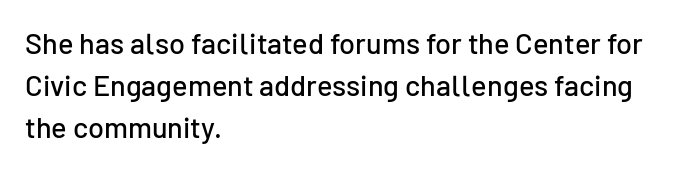
The image shows 29 px sans-serif type, upright; set left-aligned, normal line spacing (1.44x), normal letter spacing, not underlined; low stroke contrast and a medium x-height.
